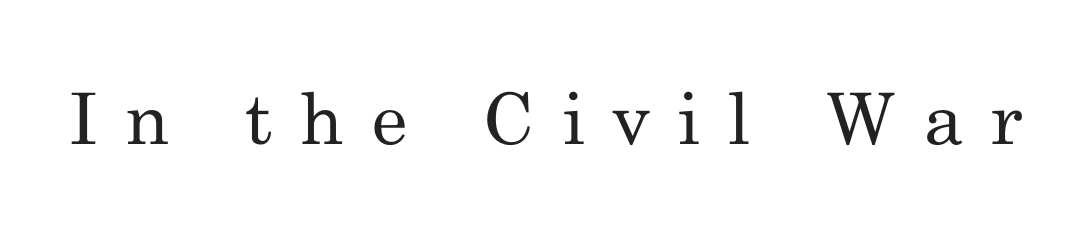
Q: Is the text bold? A: No.
Q: Is the text italic (slanted)? A: No, it is upright.
Q: Is the typeface a serif or a sans-serif typeface? A: Serif.
Q: Is the text underlined? A: No.
Q: Is the spacing between letters normal or unusually wide? A: Unusually wide.
Q: Width (condensed, normal, or wide)? A: Normal.
Q: Stroke contrast? A: Medium.
Q: x-height? A: Small.
Q: Monospaced? A: No.
